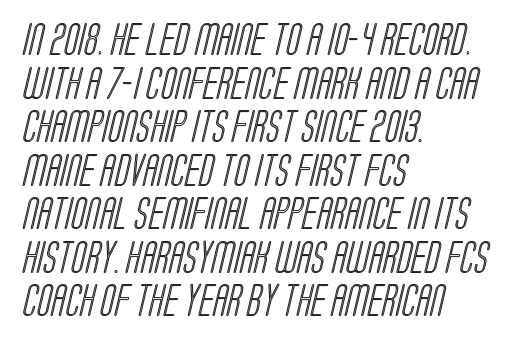
The type is set solid horizontally, with unmodified tracking. The face used here is proportionally spaced, like ordinary book or web type. Notice how descenders clear the ascenders below comfortably — that's standard leading. The strip under each line holds only bare page. A classic flush-left, rag-right setting is used for this passage.
